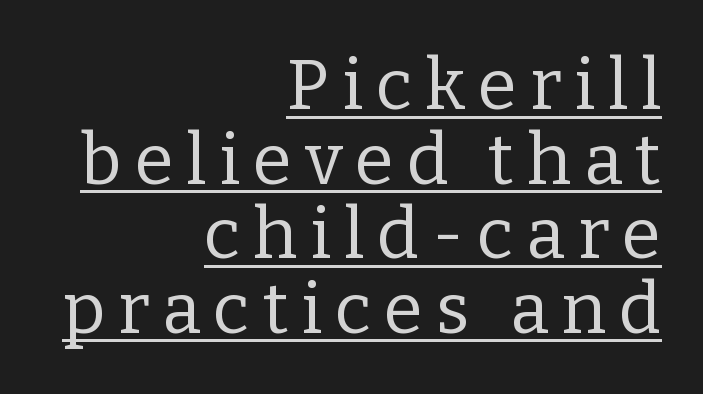
The image shows 71 px regular-weight serif type, upright; set right-aligned, tight line spacing (1.05x), underlined; low stroke contrast and a medium x-height.
